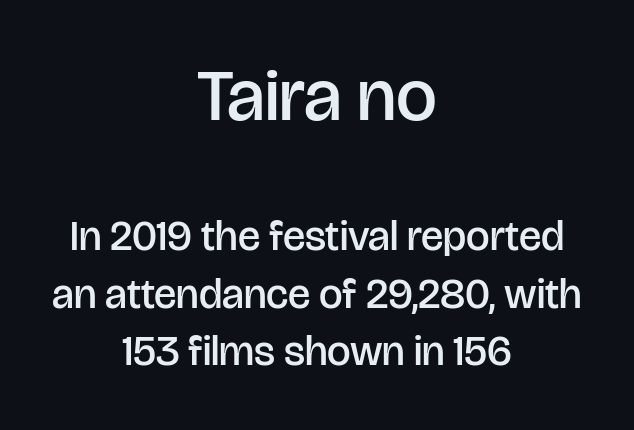
The face used here is rendered with its standard letterfit. Letters rest on an invisible, unmarked baseline. Each new line begins a customary step beneath the previous one. The rendering uses natural spacing where letterforms have individual widths. Both edges are ragged and mirror each other, which tells us the setting is centered.
